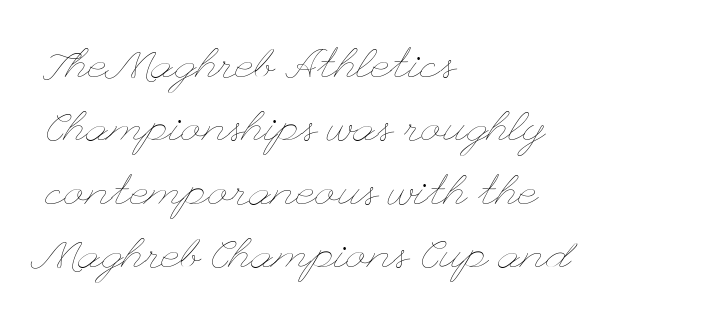
{"bold": "no", "weight": "thin", "width": "wide", "stroke_contrast": "low", "x_height": "small", "underline": "no", "align": "left", "line_spacing": "normal", "line_spacing_ratio": 1.51, "letter_spacing": "normal", "letter_spacing_em": 0.0, "glyph_px": 42}
